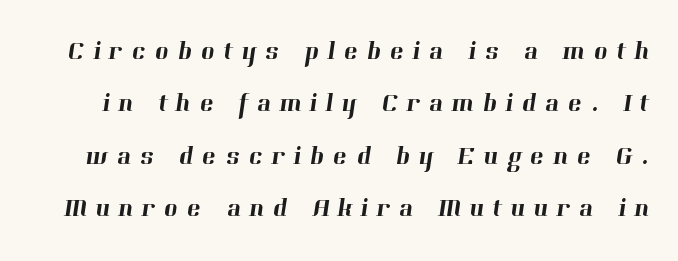
The image shows 26 px text type; set loose line spacing (2.01x), unusually wide letter spacing (+0.34 em), not underlined.
